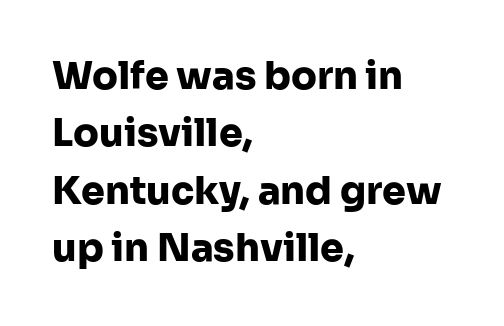
Q: Is the text bold? A: Yes.
Q: Is the text italic (slanted)? A: No, it is upright.
Q: Is the typeface a serif or a sans-serif typeface? A: Sans-serif.
Q: Is the text underlined? A: No.
Q: How is the paragraph aligned? A: Left-aligned.
Q: Is the spacing between letters normal or unusually wide? A: Normal.
Q: Is the spacing between lines tight, normal or loose? A: Normal.
Q: Width (condensed, normal, or wide)? A: Normal.
Q: Stroke contrast? A: Low.
Q: x-height? A: Medium.
Q: Monospaced? A: No.
